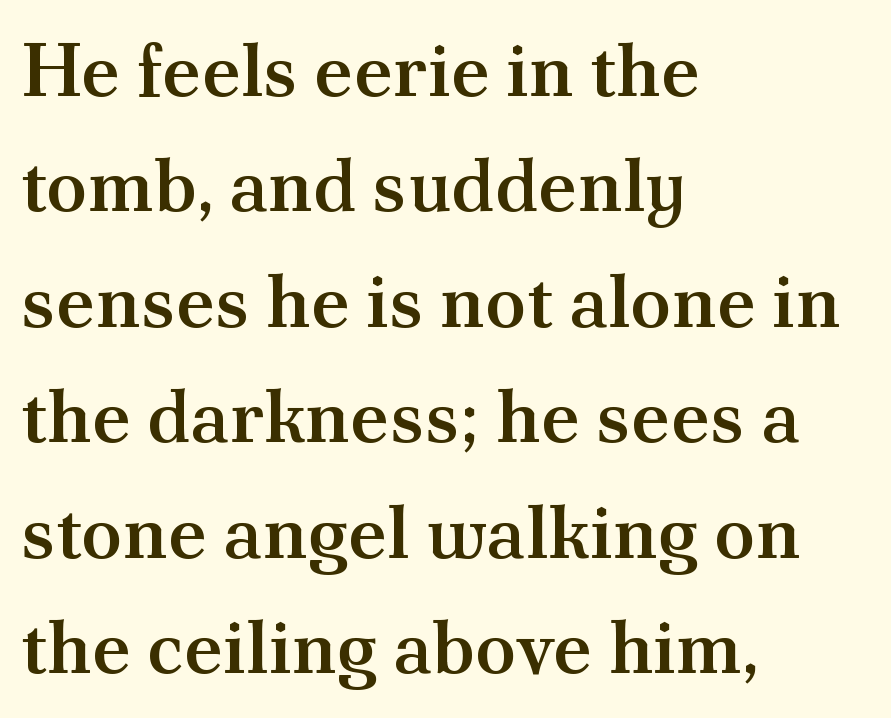
Upright lettering throughout. The lines are quadded left. The line-height multiplier appears to be the usual default. The string is rendered with underlining switched off. Serif or sans? Serif — the stroke terminals have little feet. Its strokes are somewhat broadened, the hallmark of semibold type.
